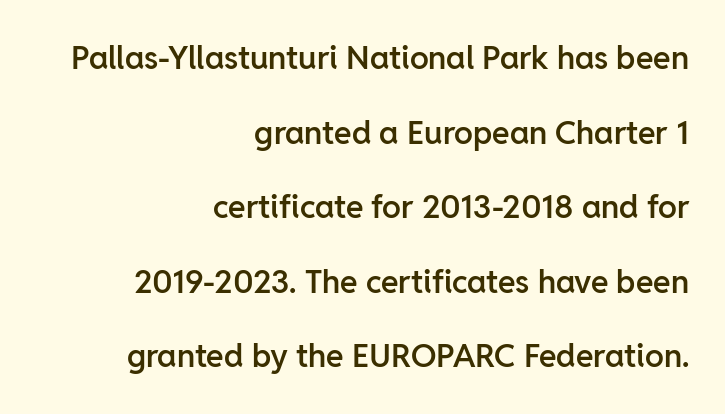
{"serif": "no", "italic": "no", "bold": "semi", "weight": "semibold", "width": "normal", "stroke_contrast": "low", "x_height": "medium", "monospaced": "no", "underline": "no", "align": "right", "line_spacing": "loose", "line_spacing_ratio": 2.33, "letter_spacing": "normal", "letter_spacing_em": 0.0, "glyph_px": 32}
